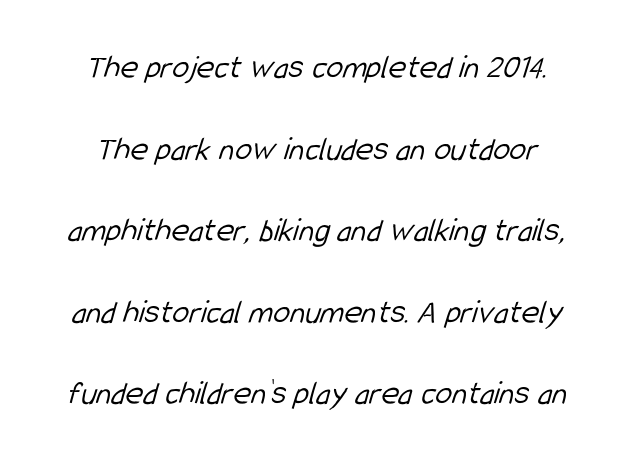
{"serif": "no", "bold": "no", "weight": "light", "width": "condensed", "stroke_contrast": "low", "x_height": "medium", "monospaced": "no", "underline": "no", "line_spacing": "loose", "line_spacing_ratio": 2.4, "letter_spacing": "normal", "letter_spacing_em": 0.0, "glyph_px": 34}
